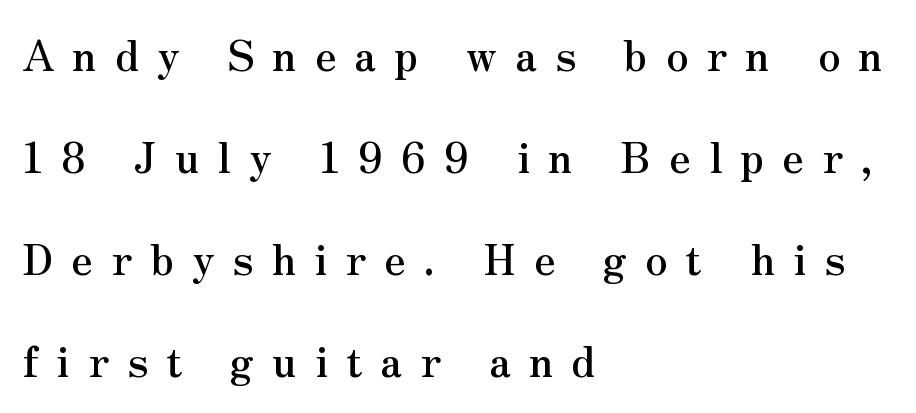
Q: Is the text italic (slanted)? A: No, it is upright.
Q: Is the typeface a serif or a sans-serif typeface? A: Serif.
Q: Is the text underlined? A: No.
Q: How is the paragraph aligned? A: Left-aligned.
Q: Is the spacing between letters normal or unusually wide? A: Unusually wide.
Q: Is the spacing between lines tight, normal or loose? A: Loose.
Q: Width (condensed, normal, or wide)? A: Normal.
Q: Stroke contrast? A: Medium.
Q: x-height? A: Small.
Q: Monospaced? A: No.
